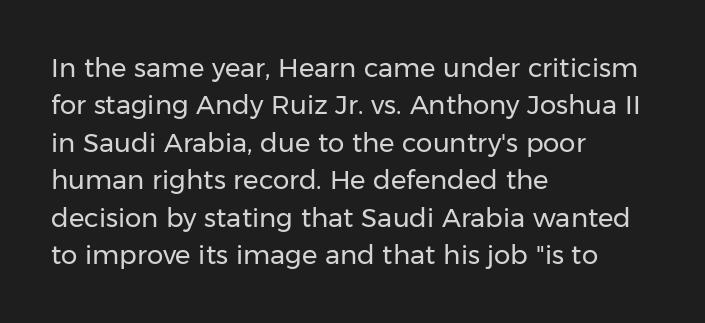
{"italic": "no", "bold": "no", "underline": "no", "align": "left", "line_spacing": "normal", "line_spacing_ratio": 1.44, "letter_spacing": "normal", "letter_spacing_em": 0.0, "glyph_px": 26}
